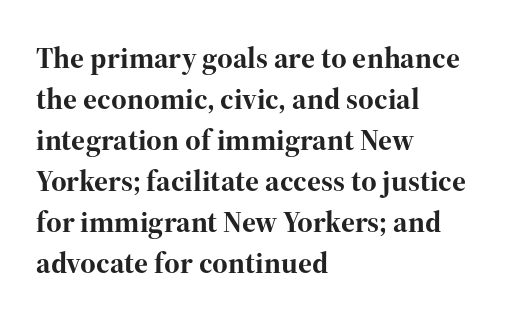
Q: Is the text bold? A: Yes.
Q: Is the text italic (slanted)? A: No, it is upright.
Q: Is the typeface a serif or a sans-serif typeface? A: Serif.
Q: Is the text underlined? A: No.
Q: How is the paragraph aligned? A: Left-aligned.
Q: Is the spacing between letters normal or unusually wide? A: Normal.
Q: Is the spacing between lines tight, normal or loose? A: Normal.
Q: Width (condensed, normal, or wide)? A: Normal.
Q: Stroke contrast? A: High.
Q: x-height? A: Medium.
Q: Monospaced? A: No.
